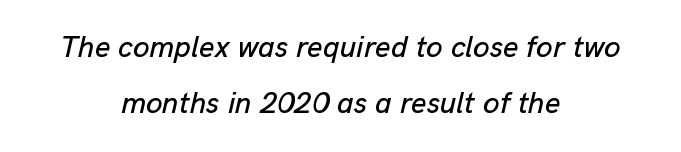
The image shows 30 px text type, italic (leaning right); set centered, line spacing 1.88x, normal letter spacing, not underlined; low stroke contrast and a medium x-height.
